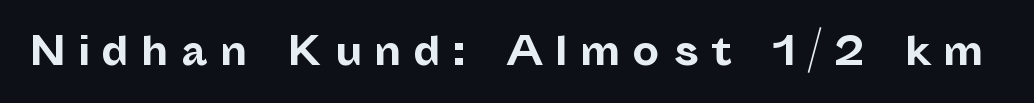
{"serif": "no", "italic": "no", "bold": "yes", "weight": "bold", "width": "normal", "stroke_contrast": "low", "x_height": "medium", "monospaced": "no", "underline": "no", "letter_spacing": "wide", "letter_spacing_em": 0.32, "glyph_px": 38}
